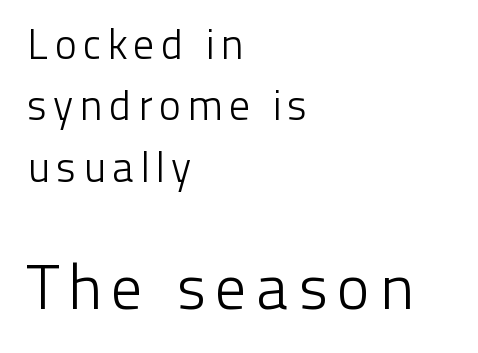
The zone under the glyphs is completely vacant. The type sits square on the baseline with zero lean. This sample is left-justified, so line endings fall wherever the words run out. Looks like regular typesetting: each glyph gets only the width it needs.
